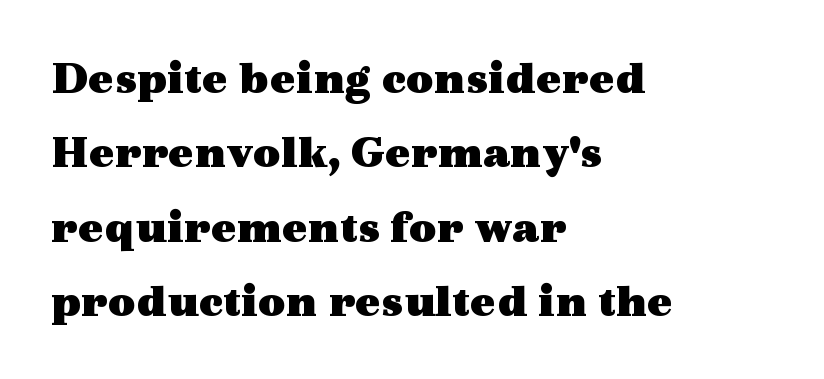
The image shows 48 px heavy, wide serif type, upright; set left-aligned, normal line spacing (1.55x), normal letter spacing, not underlined; a medium x-height.
